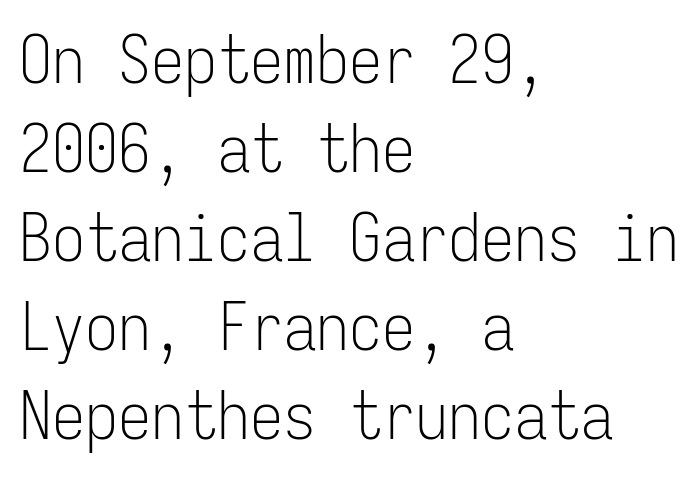
{"serif": "no", "italic": "no", "bold": "no", "weight": "light", "width": "condensed", "stroke_contrast": "low", "x_height": "medium", "monospaced": "yes", "underline": "no", "align": "left", "line_spacing": "normal", "line_spacing_ratio": 1.35, "letter_spacing": "normal", "letter_spacing_em": 0.0, "glyph_px": 66}
